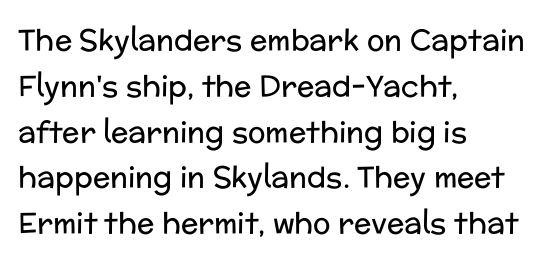
Observe the absence of serifs on each vertical stroke in this sample. Alignment: flush left. Descenders are the only things crossing below the line. This sample uses an upright cut, with every glyph sitting square on the baseline. Ink coverage per letter is moderate at most.
